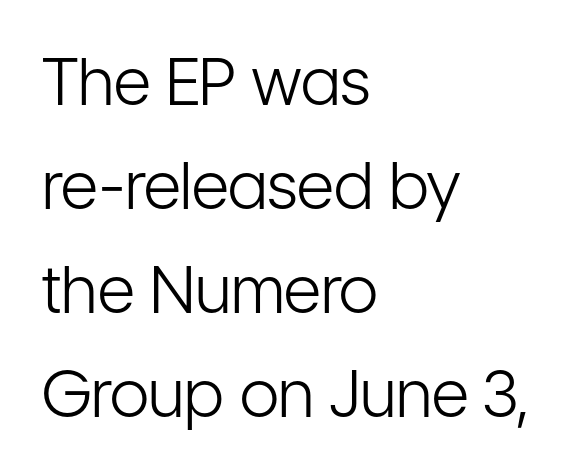
Nobody drew a line under any word here. Do the characters align in a grid? No, the font is proportional. In terms of posture, this sample is upright. The face used here is rendered with its standard letterfit.
